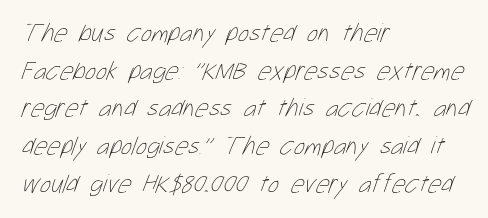
{"bold": "no", "underline": "no", "align": "left", "line_spacing": "normal", "line_spacing_ratio": 1.45, "letter_spacing": "normal", "letter_spacing_em": 0.0, "glyph_px": 26}
